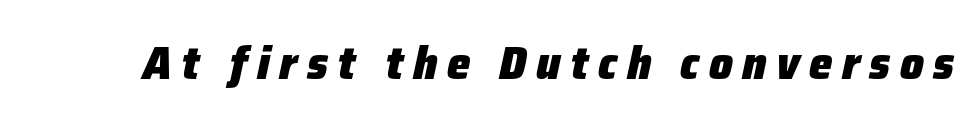
{"italic": "yes", "lean": "right", "slant_degrees": 12, "bold": "yes", "weight": "heavy", "width": "normal", "stroke_contrast": "low", "x_height": "medium", "monospaced": "no", "underline": "no", "letter_spacing": "wide", "letter_spacing_em": 0.2, "glyph_px": 47}
